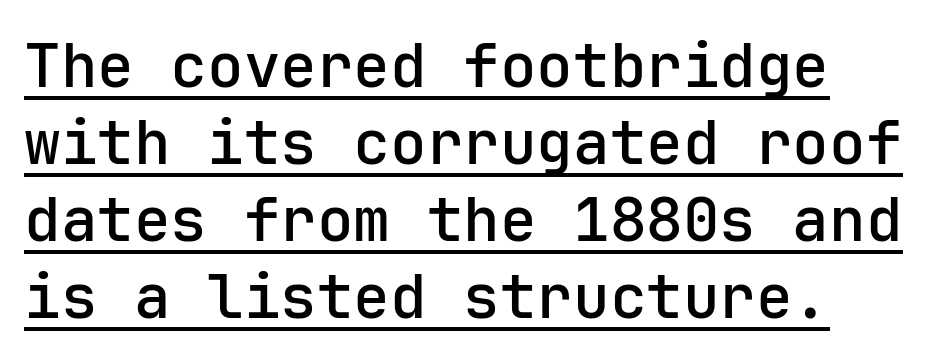
{"serif": "no", "italic": "no", "width": "normal", "stroke_contrast": "low", "x_height": "medium", "monospaced": "yes", "underline": "yes", "line_spacing": "normal", "line_spacing_ratio": 1.26, "letter_spacing": "normal", "letter_spacing_em": 0.0, "glyph_px": 61}
